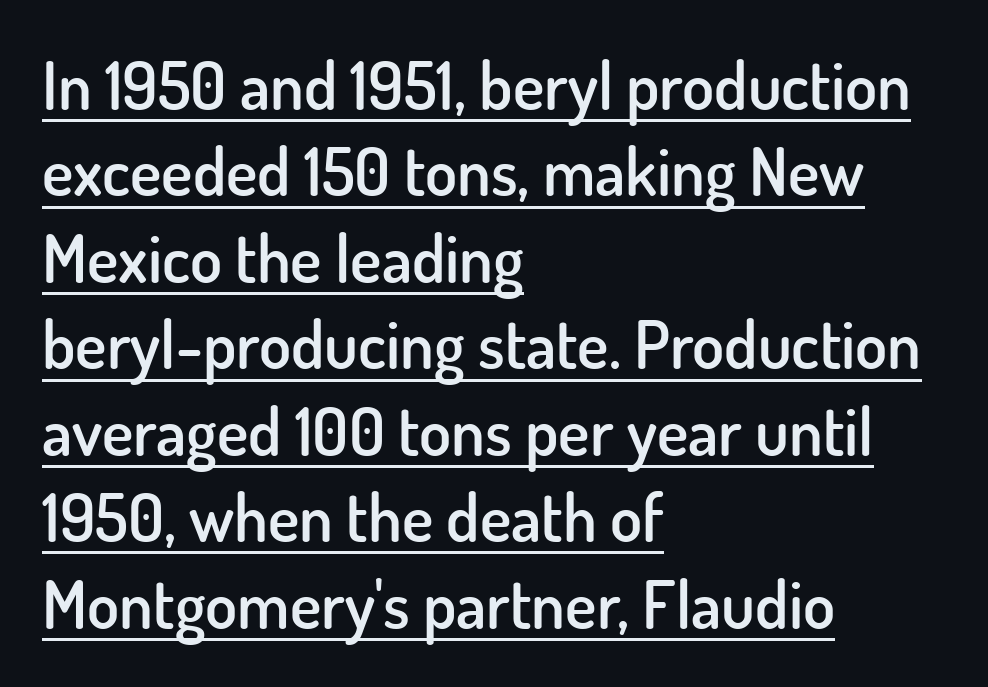
A typesetter would call this zero additional tracking. The rendering uses a semibold face; strokes are thickened but not to full bold. The lettering is marked with a stroke running underneath it. The lettering holds an erect, upright posture throughout. Which margin do the lines hug? The left one — the right edge is uneven.
